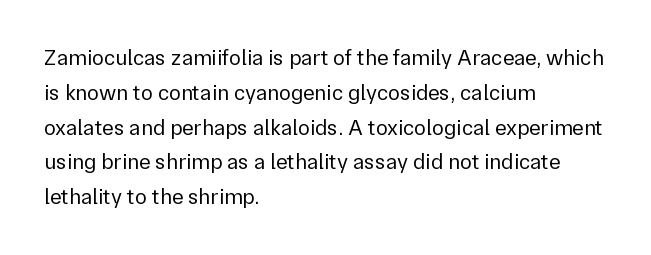
Q: Is the text bold? A: No.
Q: Is the text italic (slanted)? A: No, it is upright.
Q: Is the text underlined? A: No.
Q: How is the paragraph aligned? A: Left-aligned.
Q: Is the spacing between letters normal or unusually wide? A: Normal.
Q: Is the spacing between lines tight, normal or loose? A: Normal.
